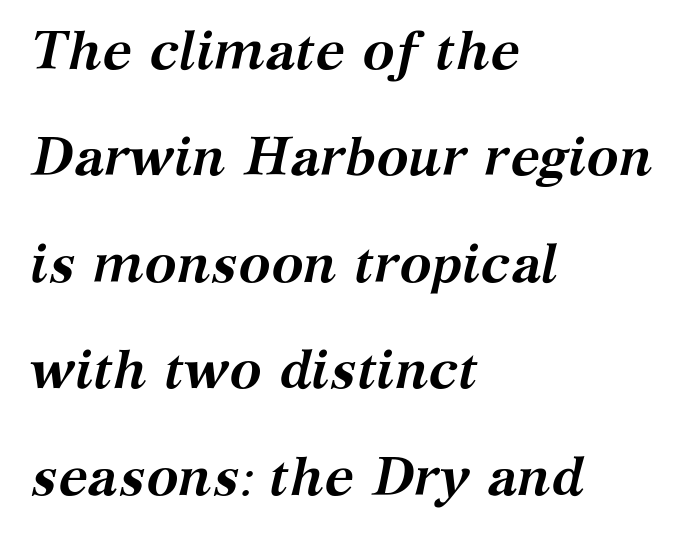
Q: Is the text bold? A: Yes.
Q: Is the text italic (slanted)? A: Yes, it leans right by about 12 degrees.
Q: Is the typeface a serif or a sans-serif typeface? A: Serif.
Q: Is the text underlined? A: No.
Q: How is the paragraph aligned? A: Left-aligned.
Q: Is the spacing between letters normal or unusually wide? A: Normal.
Q: Is the spacing between lines tight, normal or loose? A: Loose.
Q: Width (condensed, normal, or wide)? A: Normal.
Q: Stroke contrast? A: Medium.
Q: x-height? A: Medium.
Q: Monospaced? A: No.
